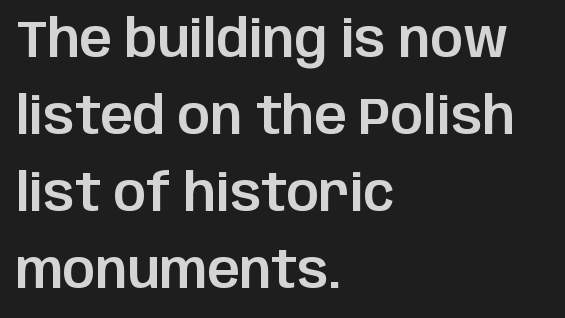
Q: Is the text italic (slanted)? A: No, it is upright.
Q: Is the typeface a serif or a sans-serif typeface? A: Sans-serif.
Q: Is the text underlined? A: No.
Q: How is the paragraph aligned? A: Left-aligned.
Q: Is the spacing between letters normal or unusually wide? A: Normal.
Q: Is the spacing between lines tight, normal or loose? A: Normal.
Q: Width (condensed, normal, or wide)? A: Normal.
Q: Stroke contrast? A: Low.
Q: x-height? A: Large.
Q: Monospaced? A: No.
